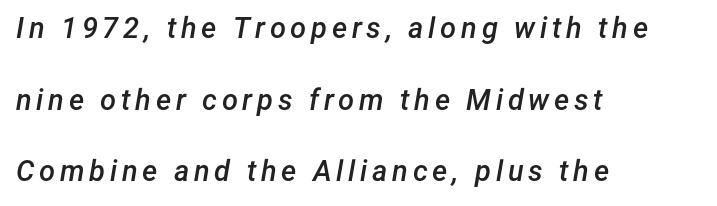
The image shows 29 px semibold type, italic (leaning right); set left-aligned, loose line spacing (2.47x), not underlined; low stroke contrast and a medium x-height.
